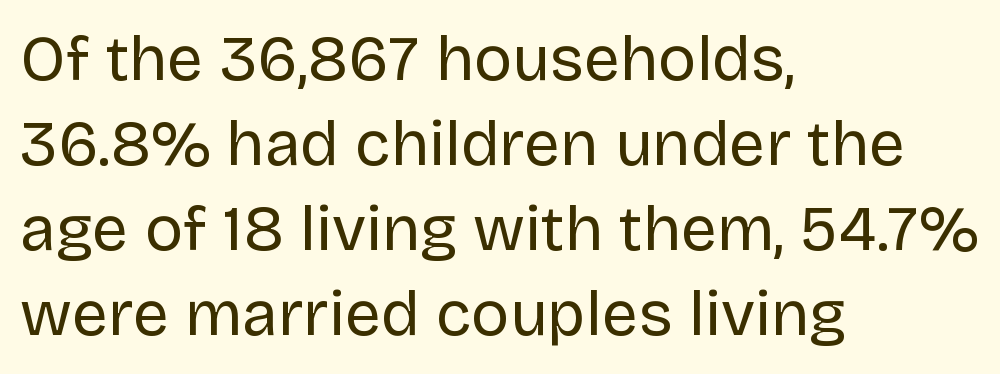
The image shows 64 px regular-weight sans-serif type, upright; set left-aligned, normal line spacing (1.33x), normal letter spacing, not underlined; low stroke contrast and a large x-height.
